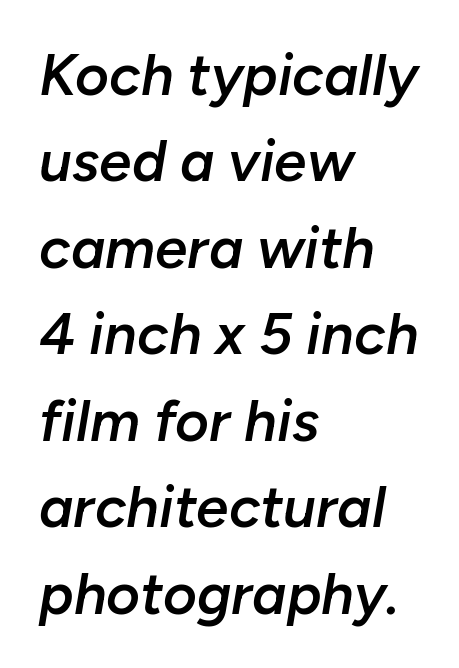
The image shows 58 px semibold type, italic (leaning right); set left-aligned, normal line spacing (1.49x), normal letter spacing, not underlined; low stroke contrast and a medium x-height.
